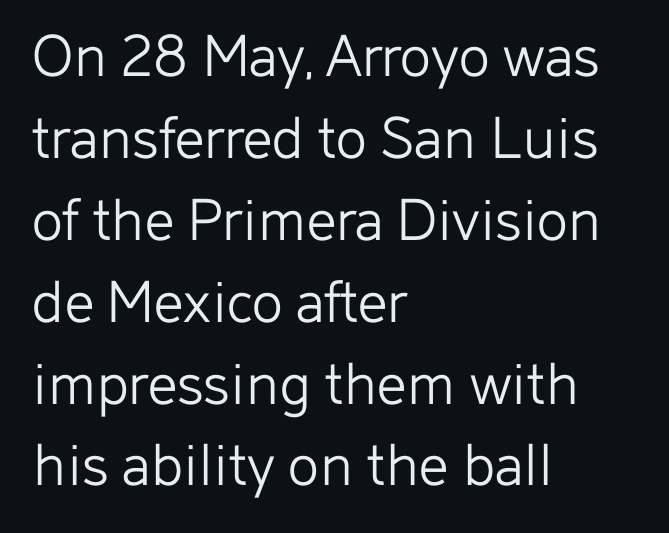
These lines are rendered in a variable-pitch font. Nothing sits at the stroke ends, so this counts as sans-serif. Check the space under the baseline: it is left empty. Upright lettering throughout.
